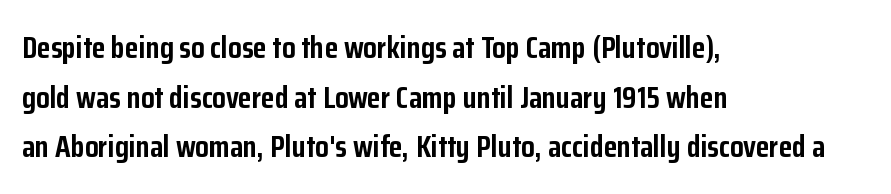
Q: Is the text bold? A: Yes.
Q: Is the text italic (slanted)? A: No, it is upright.
Q: Is the typeface a serif or a sans-serif typeface? A: Sans-serif.
Q: Is the text underlined? A: No.
Q: How is the paragraph aligned? A: Left-aligned.
Q: Is the spacing between letters normal or unusually wide? A: Normal.
Q: Is the spacing between lines tight, normal or loose? A: Normal.
Q: Width (condensed, normal, or wide)? A: Condensed.
Q: Stroke contrast? A: Low.
Q: x-height? A: Medium.
Q: Monospaced? A: No.
